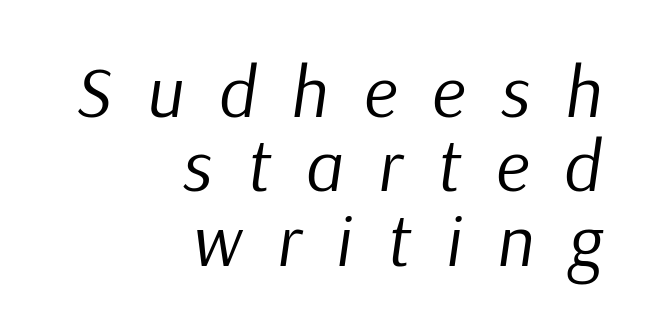
The image shows 73 px regular-weight type, italic (leaning right); set right-aligned, tight line spacing (1.02x), unusually wide letter spacing (+0.48 em), not underlined; low stroke contrast and a medium x-height.
